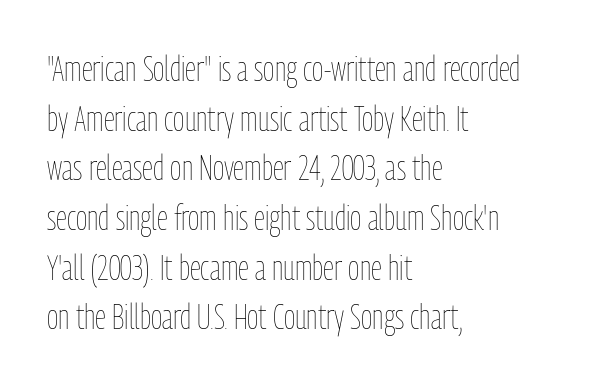
Q: Is the text bold? A: No.
Q: Is the text italic (slanted)? A: No, it is upright.
Q: Is the text underlined? A: No.
Q: How is the paragraph aligned? A: Left-aligned.
Q: Is the spacing between letters normal or unusually wide? A: Normal.
Q: Is the spacing between lines tight, normal or loose? A: Normal.
Q: Width (condensed, normal, or wide)? A: Condensed.
Q: Stroke contrast? A: Low.
Q: x-height? A: Medium.
Q: Monospaced? A: No.
